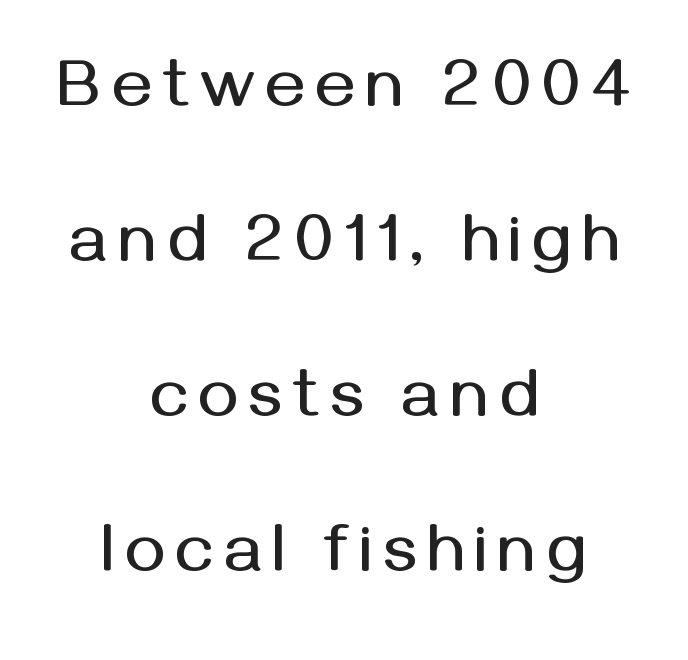
In terms of leading, this rendering errs on the spacious side. I'd call this a sans setting — the letters go barefoot. Note the varied advance widths — an 'i' is clearly narrower than an 'm'. Designer's note — italics off, roman on.
